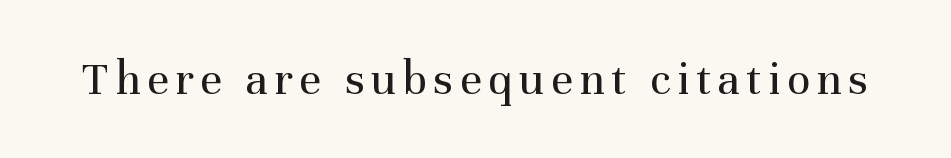
{"serif": "yes", "italic": "no", "bold": "no", "weight": "regular", "width": "normal", "stroke_contrast": "medium", "x_height": "medium", "monospaced": "no", "underline": "no", "glyph_px": 49}
